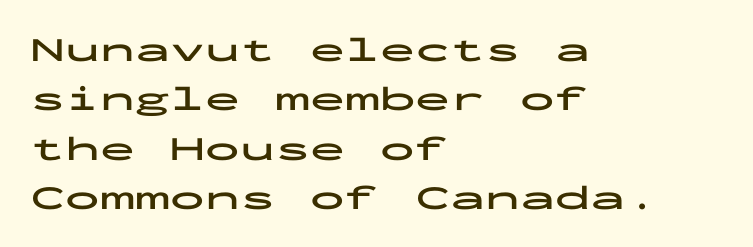
The image shows 35 px bold, wide sans-serif type, upright, monospaced; set left-aligned, normal line spacing (1.41x), normal letter spacing, not underlined; low stroke contrast and a medium x-height.
